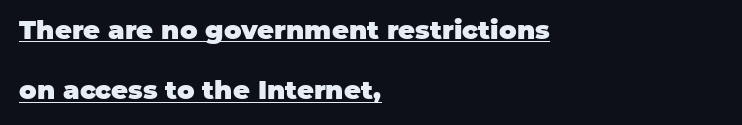
Q: Is the text bold? A: Yes.
Q: Is the text italic (slanted)? A: No, it is upright.
Q: Is the text underlined? A: Yes.
Q: How is the paragraph aligned? A: Left-aligned.
Q: Is the spacing between letters normal or unusually wide? A: Normal.
Q: Is the spacing between lines tight, normal or loose? A: Loose.
